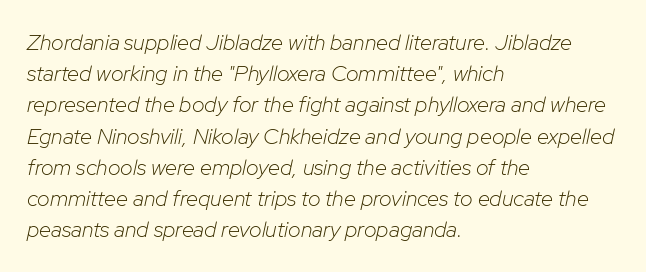
{"italic": "yes", "lean": "right", "slant_degrees": 12, "bold": "no", "underline": "no", "align": "left", "line_spacing": "normal", "line_spacing_ratio": 1.42, "letter_spacing": "normal", "letter_spacing_em": 0.0, "glyph_px": 22}
